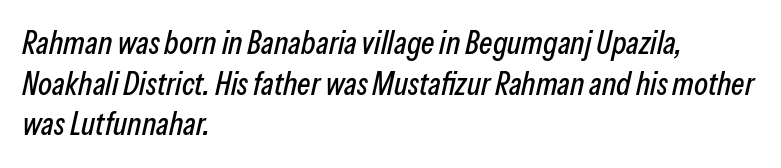
Italic? Definitely — the glyphs are oblique. The lines sit at an ordinary, default distance from one another. The type is set solid horizontally, with unmodified tracking. Descender tails drop into unmarked territory. One-word summary of the alignment: left. The letters advance in unequal steps, a hallmark of proportional type.
